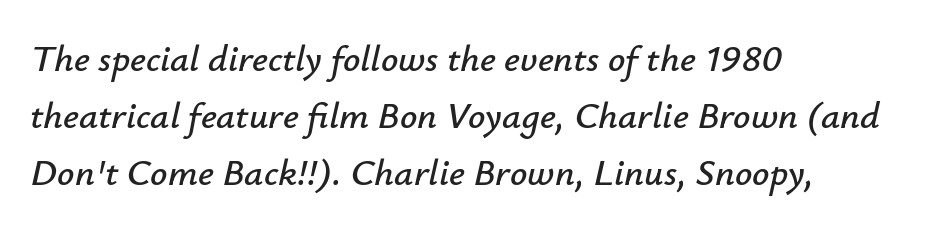
The specimen omits any rule beneath the text block's lines. You could call the tracking neutral — neither tight nor loose. The passage shown stacks its lines at a standard gap. Think of a printed novel: that variable character pitch is what you see here. The text carries the slant typical of an italic or oblique font.
